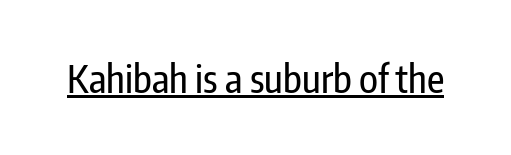
The image shows 38 px condensed sans-serif type, upright; set normal letter spacing, underlined; low stroke contrast and a medium x-height.
